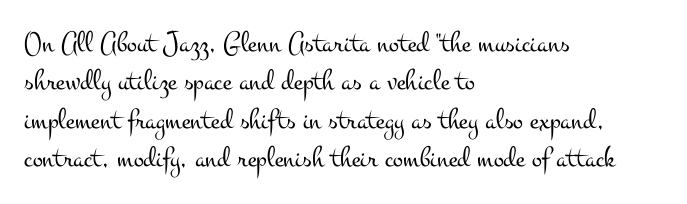
{"serif": "yes", "bold": "no", "weight": "light", "width": "wide", "stroke_contrast": "medium", "x_height": "small", "monospaced": "no", "underline": "no", "align": "left", "line_spacing": "normal", "line_spacing_ratio": 1.28, "letter_spacing": "normal", "letter_spacing_em": 0.0, "glyph_px": 30}
